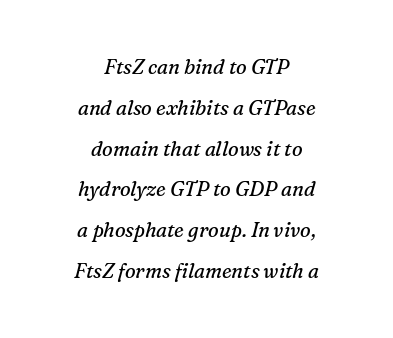
The image shows 20 px text type, italic (leaning right); set centered, loose line spacing (2.04x), normal letter spacing, not underlined.
